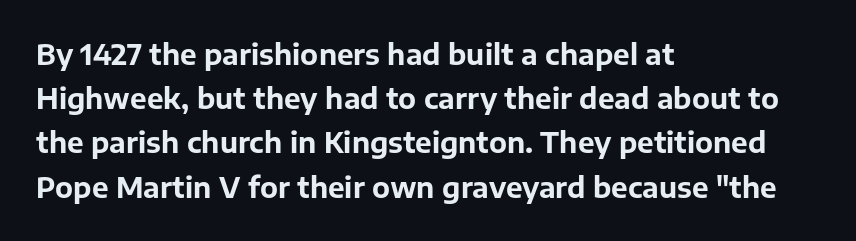
The font is running at its bold setting. Posture: upright roman. The vertical gap from one line to the next is medium. Observe the absence of serifs on each vertical stroke in this sample. These lines are rendered in a variable-pitch font.
